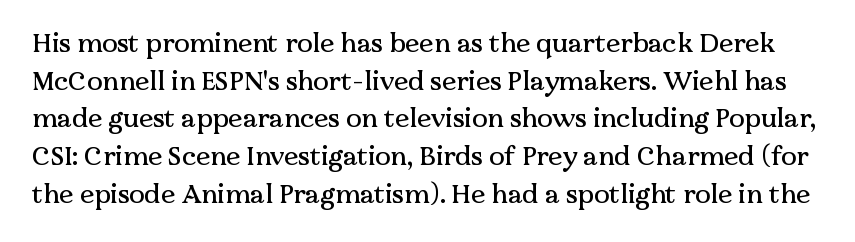
The image shows 26 px text type, upright; set normal line spacing (1.45x), normal letter spacing, not underlined.
